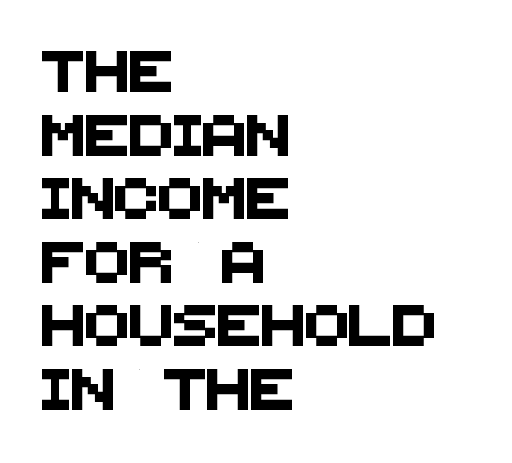
The image shows 41 px sans-serif type; set left-aligned, normal line spacing (1.55x), normal letter spacing, not underlined; medium stroke contrast and a large x-height.
